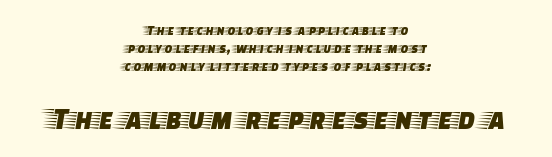
The image shows 31 px wide serif type; set centered, normal line spacing (1.29x), normal letter spacing, not underlined; the second (bottom) block is 2.21x larger; low stroke contrast and a large x-height.
